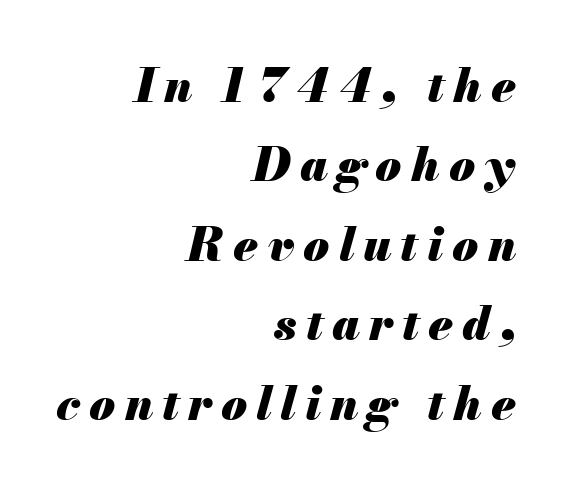
Is this a fixed-width face? No — the glyphs have proportional, varying widths. Evenly set lines give the paragraph a standard silhouette. You'd pick this weight for a headline — it's a proper bold. The passage shown leans; its letterforms are oblique. Notice how the passage keeps a crisp vertical edge on the right only.
